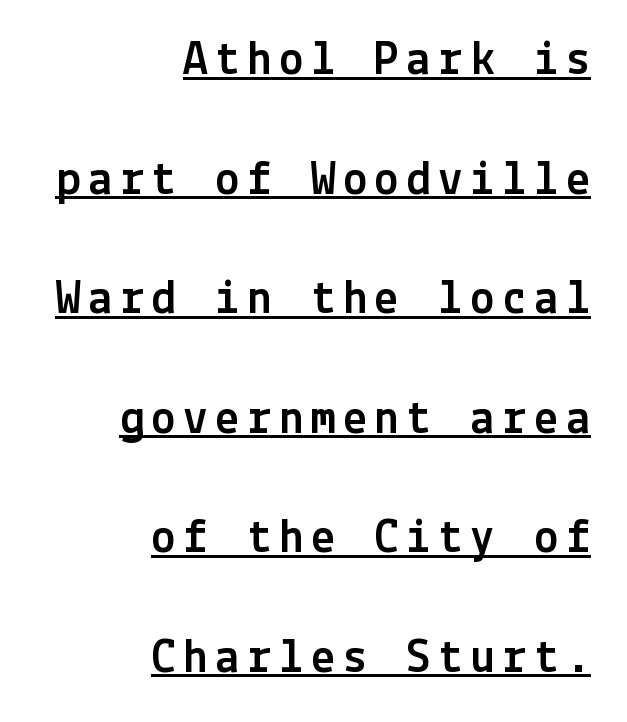
The image shows 49 px sans-serif type, upright; set right-aligned, loose line spacing (2.44x), underlined; a medium x-height.
